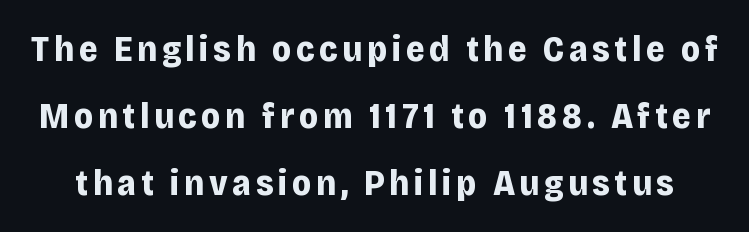
Q: Is the text bold? A: Yes.
Q: Is the text italic (slanted)? A: No, it is upright.
Q: Is the typeface a serif or a sans-serif typeface? A: Sans-serif.
Q: Is the text underlined? A: No.
Q: Width (condensed, normal, or wide)? A: Normal.
Q: Stroke contrast? A: Low.
Q: x-height? A: Large.
Q: Monospaced? A: No.
